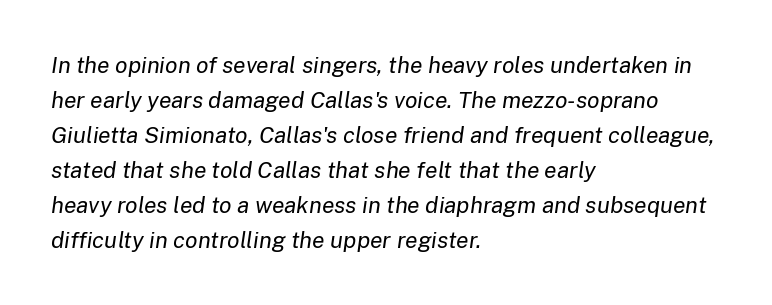
If you drew a ruler down the left edge, every line would touch it. The letters sit at their default tracking, neither squeezed nor spread. A light-to-regular cut is what we see here. Notice how descenders clear the ascenders below comfortably — that's standard leading. The typography opts for an oblique posture over an upright one. A bare baseline throughout the passage.
